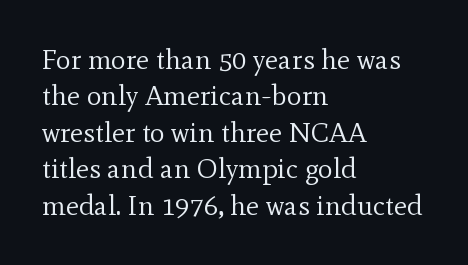
The image shows 28 px regular-weight serif type, upright; set left-aligned, normal line spacing (1.3x), normal letter spacing, not underlined; a small x-height.
